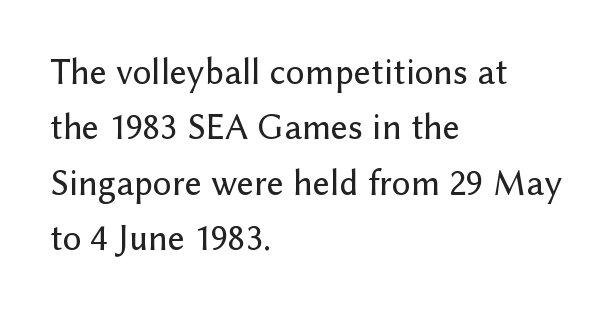
These lines are rendered in a variable-pitch font. A student would call this left alignment; a typographer would say flush left, rag right. Check under the words: just untouched page. The rows are spaced the way most documents space them.
